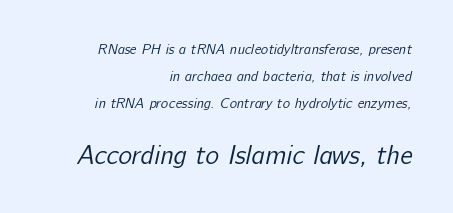
The image shows 26 px text type; set right-aligned, loose line spacing (1.92x), normal letter spacing, not underlined; the second (bottom) block is 1.86x larger.
